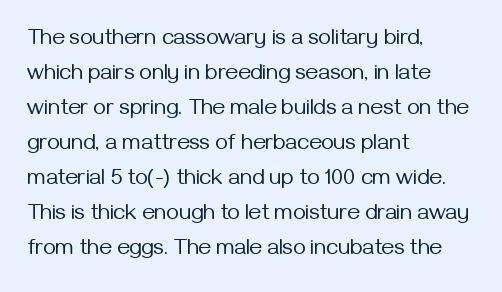
{"italic": "no", "bold": "no", "underline": "no", "align": "left", "line_spacing": "normal", "line_spacing_ratio": 1.59, "letter_spacing": "normal", "letter_spacing_em": 0.0, "glyph_px": 22}
